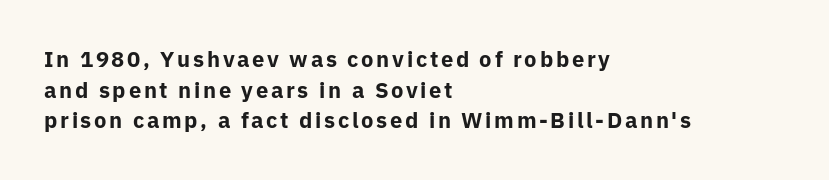
These lines were composed using upright roman letters. This is heavy type, rendered in bold. Regarding leading, the lines here are spaced in the standard way. No word sits above an underline.
